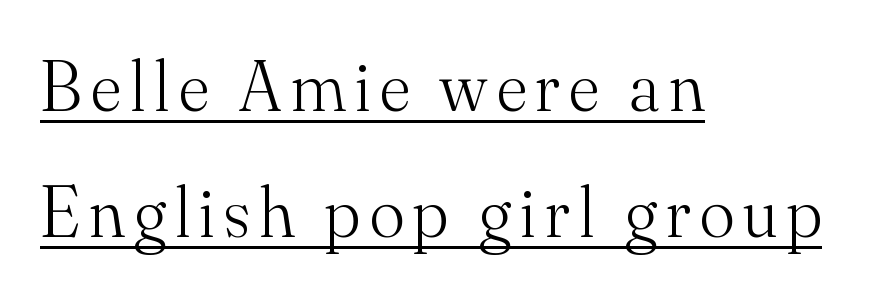
Q: Is the text bold? A: No.
Q: Is the text italic (slanted)? A: No, it is upright.
Q: Is the typeface a serif or a sans-serif typeface? A: Serif.
Q: Is the text underlined? A: Yes.
Q: How is the paragraph aligned? A: Left-aligned.
Q: Width (condensed, normal, or wide)? A: Normal.
Q: Stroke contrast? A: Medium.
Q: x-height? A: Small.
Q: Monospaced? A: No.
